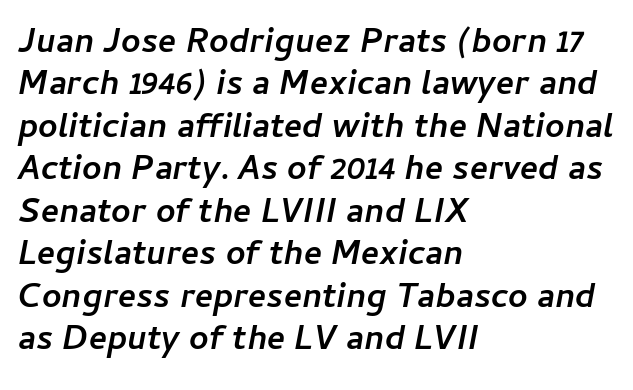
The image shows 34 px semibold type, italic (leaning right); set left-aligned, normal line spacing (1.25x), normal letter spacing, not underlined; low stroke contrast and a medium x-height.
